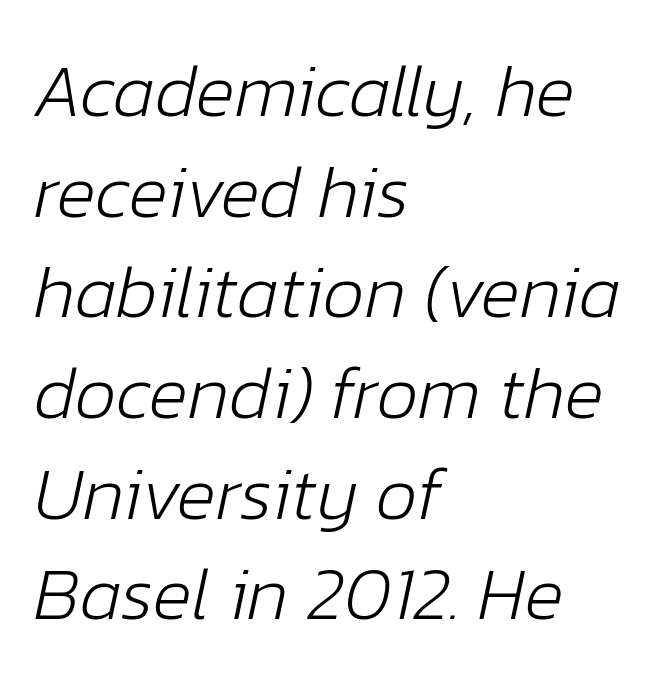
Compared with a typical body face, this is equally light or lighter still. The rendering uses natural spacing where letterforms have individual widths. The letters sit at their default tracking, neither squeezed nor spread. These lines stack with their left ends in a neat column.
